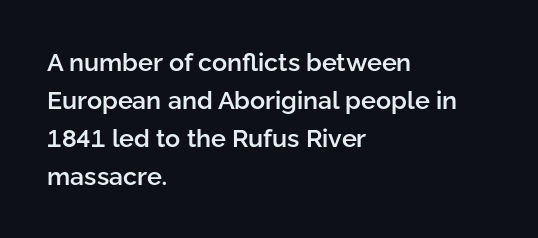
{"italic": "no", "bold": "semi", "underline": "no", "align": "left", "line_spacing": "normal", "line_spacing_ratio": 1.52, "letter_spacing": "normal", "letter_spacing_em": 0.0, "glyph_px": 25}
